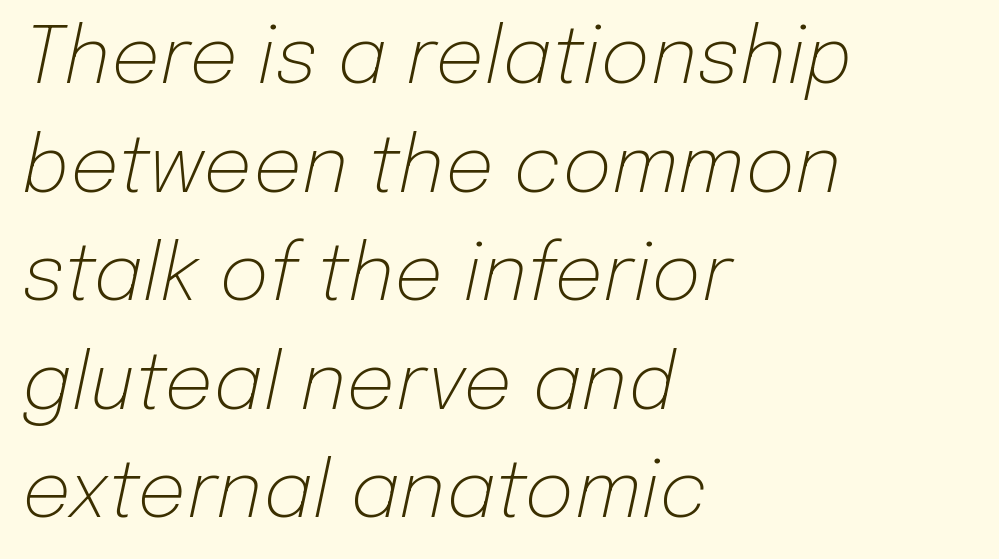
{"italic": "yes", "lean": "right", "slant_degrees": 12, "bold": "no", "weight": "light", "width": "normal", "stroke_contrast": "low", "x_height": "medium", "monospaced": "no", "underline": "no", "align": "left", "line_spacing": "normal", "line_spacing_ratio": 1.41, "letter_spacing": "normal", "letter_spacing_em": 0.0, "glyph_px": 77}
